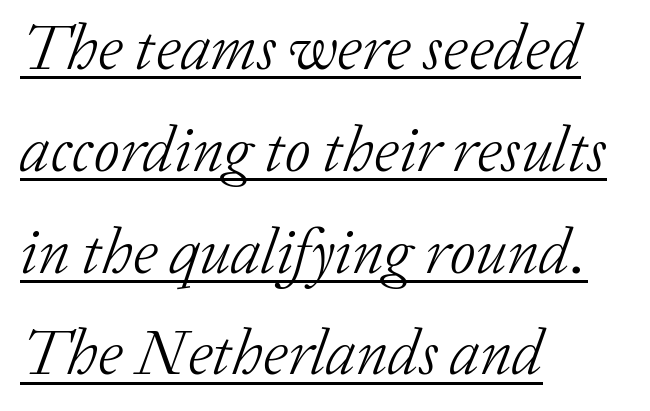
Q: Is the text bold? A: No.
Q: Is the text italic (slanted)? A: Yes, it leans right by about 20 degrees.
Q: Is the typeface a serif or a sans-serif typeface? A: Serif.
Q: Is the text underlined? A: Yes.
Q: How is the paragraph aligned? A: Left-aligned.
Q: Is the spacing between letters normal or unusually wide? A: Normal.
Q: Is the spacing between lines tight, normal or loose? A: Normal.
Q: Width (condensed, normal, or wide)? A: Normal.
Q: Stroke contrast? A: Low.
Q: x-height? A: Medium.
Q: Monospaced? A: No.
